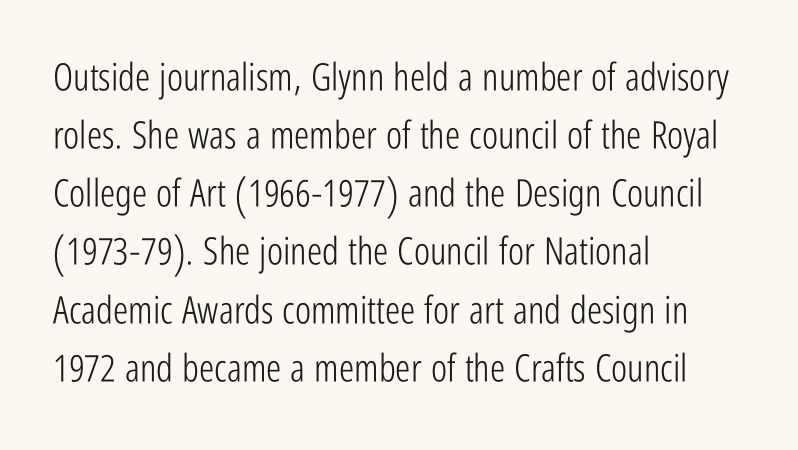
The image shows 38 px light, condensed sans-serif type, upright; set left-aligned, normal line spacing (1.53x), normal letter spacing, not underlined; low stroke contrast and a medium x-height.
